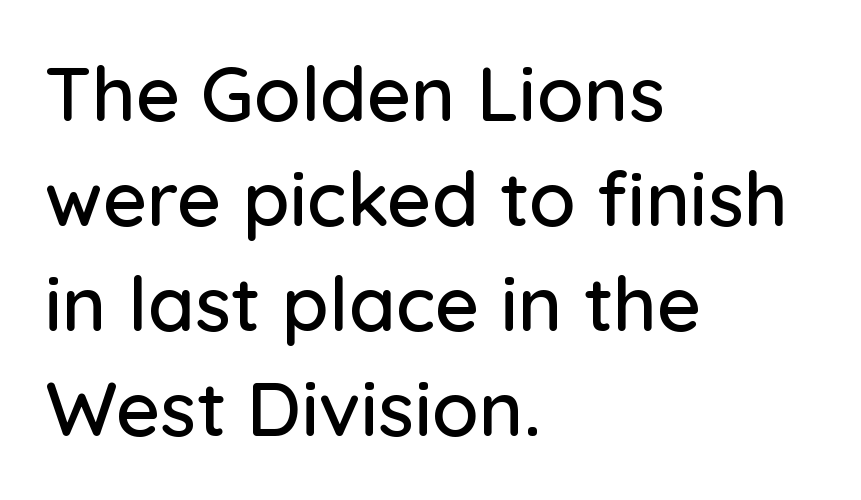
The image shows 76 px sans-serif type, upright; set left-aligned, normal line spacing (1.38x), normal letter spacing, not underlined; low stroke contrast and a medium x-height.
